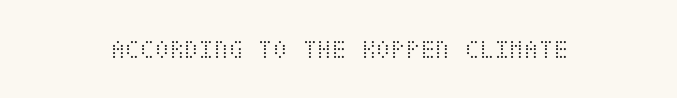
The image shows 27 px text type, upright; set centered, normal letter spacing, not underlined.
